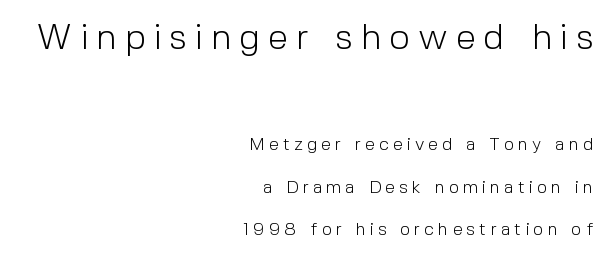
The image shows 36 px light sans-serif type, upright; set right-aligned, loose line spacing (2.37x), unusually wide letter spacing (+0.23 em), not underlined; the first (top) block is 2.0x larger; a medium x-height.
